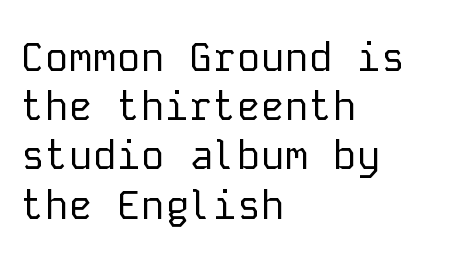
The image shows 40 px regular-weight sans-serif type, upright, monospaced; set left-aligned, line spacing 1.23x, normal letter spacing, not underlined; low stroke contrast and a medium x-height.
